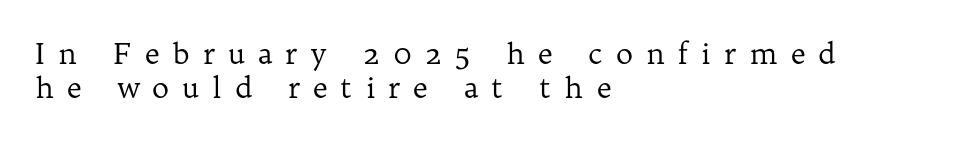
Q: Is the text bold? A: No.
Q: Is the text italic (slanted)? A: No, it is upright.
Q: Is the typeface a serif or a sans-serif typeface? A: Serif.
Q: Is the text underlined? A: No.
Q: How is the paragraph aligned? A: Left-aligned.
Q: Is the spacing between letters normal or unusually wide? A: Unusually wide.
Q: Width (condensed, normal, or wide)? A: Normal.
Q: Stroke contrast? A: Low.
Q: x-height? A: Medium.
Q: Monospaced? A: No.
